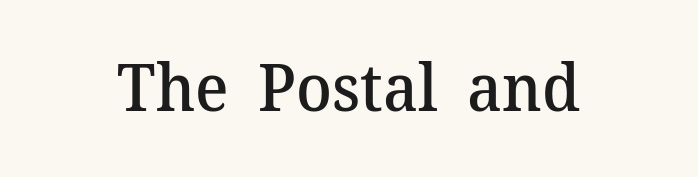
{"serif": "yes", "italic": "no", "bold": "semi", "weight": "semibold", "width": "normal", "stroke_contrast": "medium", "x_height": "medium", "monospaced": "no", "underline": "no", "letter_spacing": "normal", "letter_spacing_em": 0.0, "glyph_px": 66}
